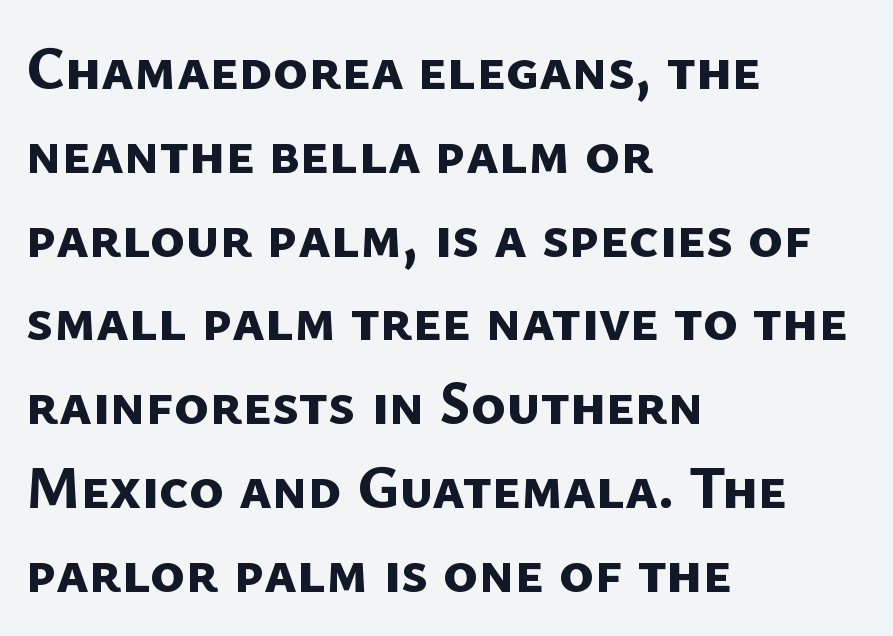
The zone under the glyphs is completely vacant. Strokes here are thick enough to call this a true bold. This sample uses a sans-serif face. This rendering uses left alignment, leaving the right contour irregular. Looks like regular typesetting: each glyph gets only the width it needs. A normal amount of white space separates one row of letters from the next.
